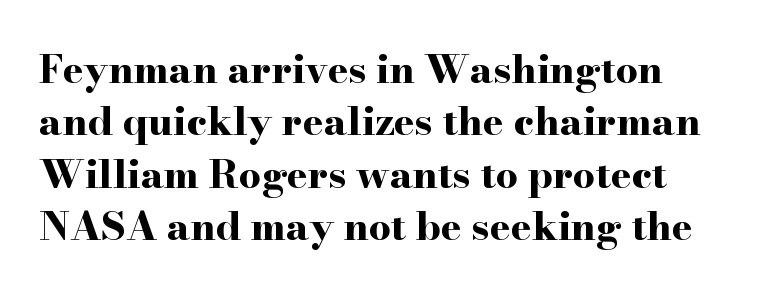
Heavy-handed strokes throughout: this text is bold. Regarding leading, the lines here are spaced in the standard way. The words here are not underlined. Looks like regular typesetting: each glyph gets only the width it needs. Between one letter and the next there's only the usual sliver of space.
